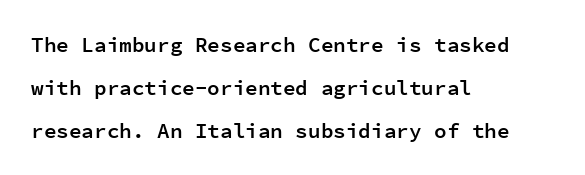
{"italic": "no", "bold": "semi", "underline": "no", "align": "left", "line_spacing": "loose", "line_spacing_ratio": 2.04, "letter_spacing": "normal", "letter_spacing_em": 0.0, "glyph_px": 21}
